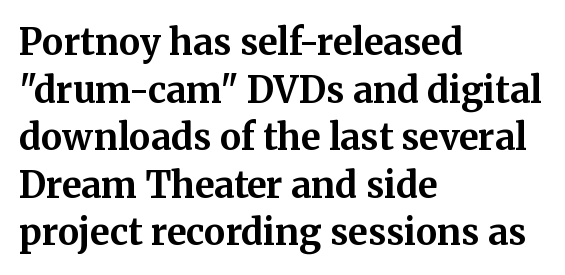
{"serif": "yes", "italic": "no", "bold": "yes", "weight": "bold", "width": "normal", "stroke_contrast": "medium", "x_height": "medium", "monospaced": "no", "underline": "no", "align": "left", "line_spacing": "normal", "line_spacing_ratio": 1.32, "letter_spacing": "normal", "letter_spacing_em": 0.0, "glyph_px": 36}
